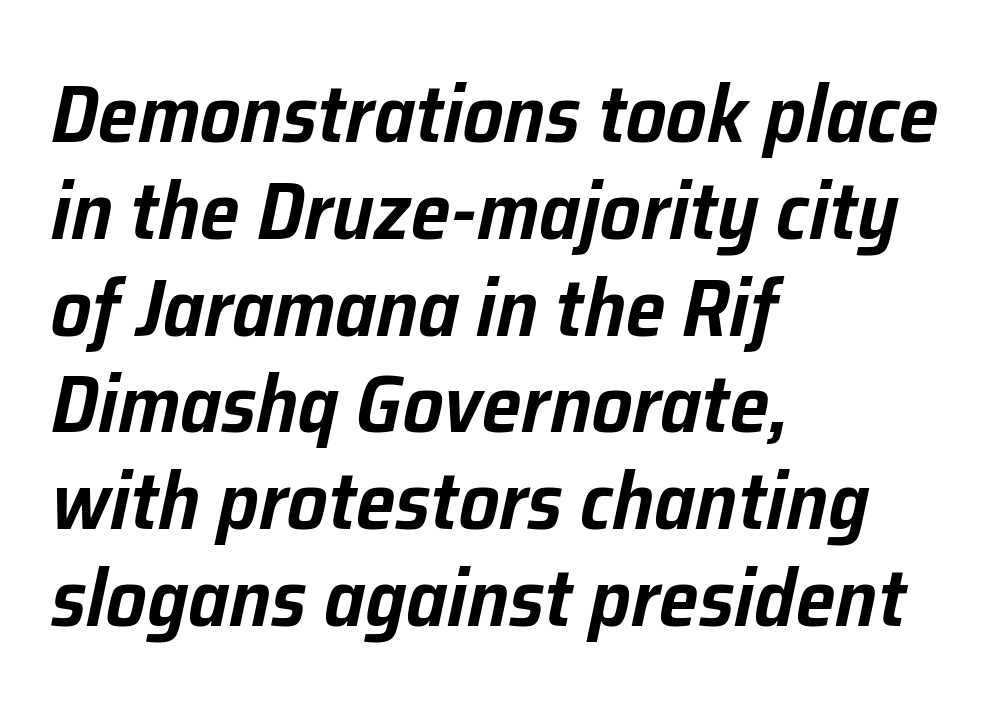
{"italic": "yes", "lean": "right", "slant_degrees": 12, "width": "normal", "stroke_contrast": "low", "x_height": "medium", "monospaced": "no", "underline": "no", "align": "left", "line_spacing_ratio": 1.21, "letter_spacing": "normal", "letter_spacing_em": 0.0, "glyph_px": 80}
